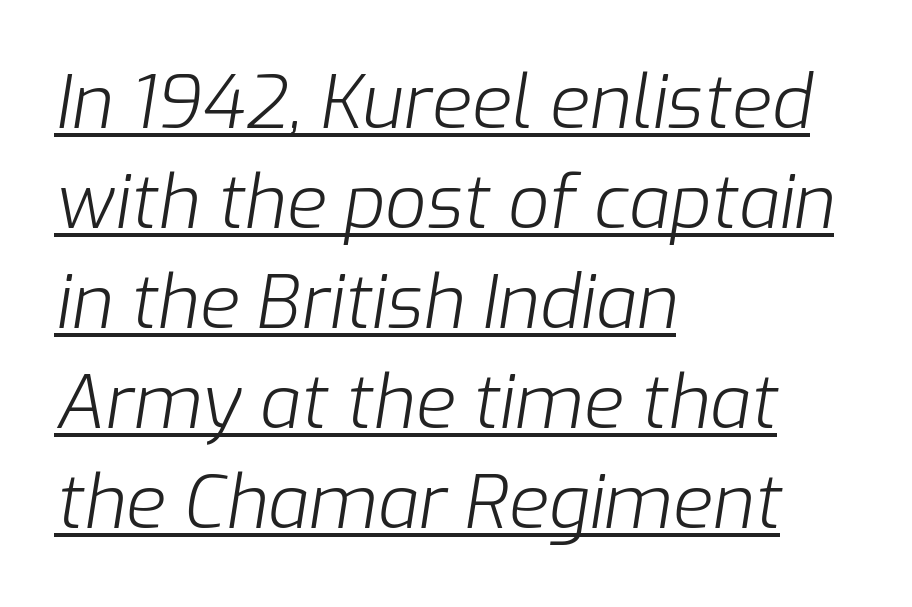
The image shows 73 px light type, italic (leaning right); set left-aligned, normal line spacing (1.37x), normal letter spacing, underlined; low stroke contrast and a medium x-height.
